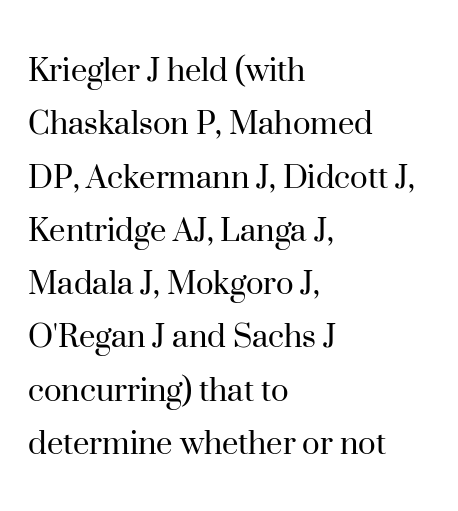
{"serif": "yes", "italic": "no", "bold": "no", "weight": "regular", "width": "normal", "stroke_contrast": "high", "x_height": "small", "monospaced": "no", "underline": "no", "align": "left", "line_spacing": "normal", "line_spacing_ratio": 1.44, "letter_spacing": "normal", "letter_spacing_em": 0.0, "glyph_px": 37}
